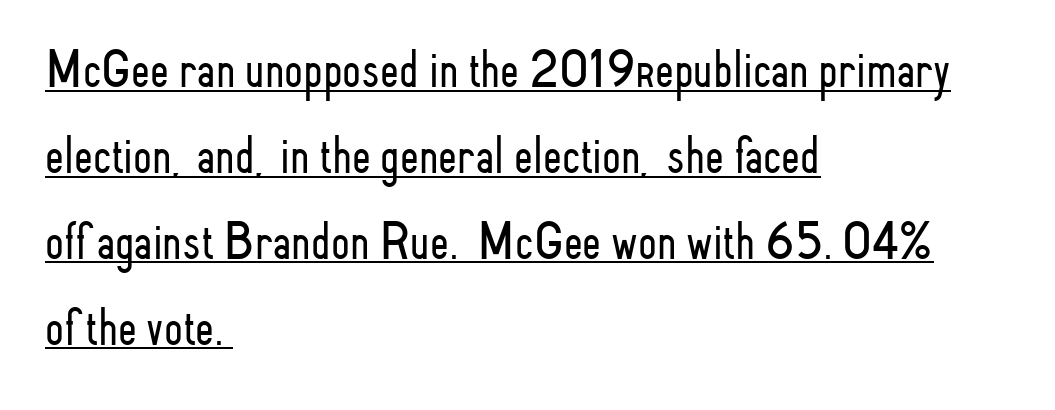
Stem width sits at or under what a default text font uses. Successive baselines arrive at the customary interval. The rag falls on the right side of this text block. No italicization has been applied; the sample stays upright.
